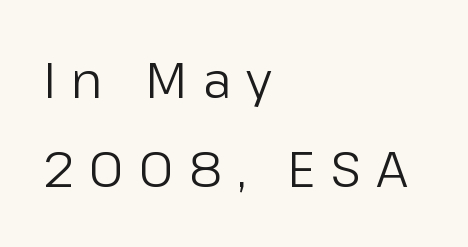
Q: Is the text bold? A: No.
Q: Is the text italic (slanted)? A: No, it is upright.
Q: Is the typeface a serif or a sans-serif typeface? A: Sans-serif.
Q: Is the text underlined? A: No.
Q: How is the paragraph aligned? A: Left-aligned.
Q: Is the spacing between letters normal or unusually wide? A: Unusually wide.
Q: Width (condensed, normal, or wide)? A: Normal.
Q: Stroke contrast? A: Low.
Q: x-height? A: Medium.
Q: Monospaced? A: No.
